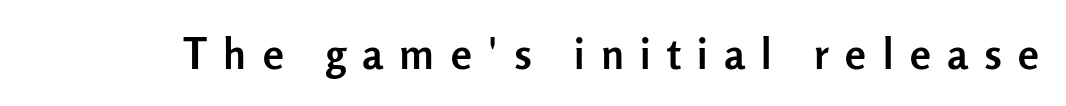
No feet cap the strokes, marking this as sans-serif type. Words float on clear page, feet unadorned. The tracking reads as deliberately expanded to a designer's eye. Look at the stroke-to-counter ratio: heavy, a bold.
